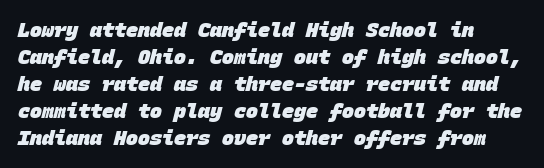
Does the leading feel generous? No, just average. The line texture is even and compact thanks to regular tracking. Typeset ragged right — the left edge is the straight one. Is the type bold? Yes — the strokes are clearly thick and heavy.
